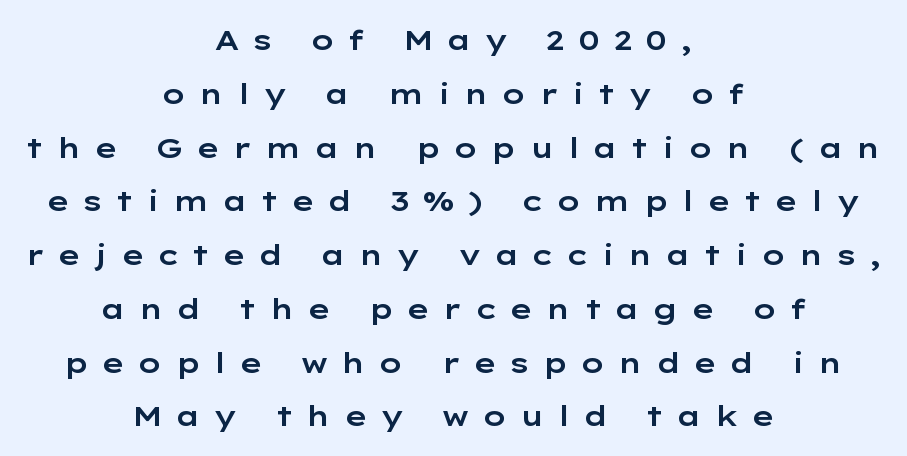
{"serif": "no", "italic": "no", "width": "wide", "stroke_contrast": "low", "x_height": "medium", "monospaced": "no", "underline": "no", "align": "center", "line_spacing": "loose", "line_spacing_ratio": 1.92, "letter_spacing": "wide", "letter_spacing_em": 0.42, "glyph_px": 28}
